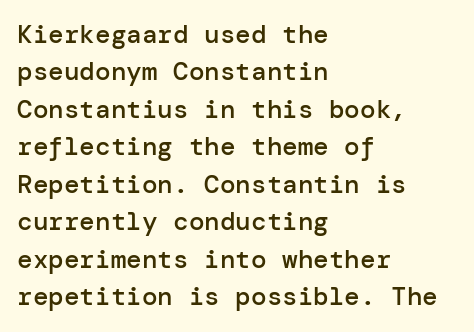
Q: Is the text bold? A: Semi-bold.
Q: Is the text italic (slanted)? A: No, it is upright.
Q: Is the text underlined? A: No.
Q: How is the paragraph aligned? A: Left-aligned.
Q: Is the spacing between letters normal or unusually wide? A: Normal.
Q: Is the spacing between lines tight, normal or loose? A: Normal.
